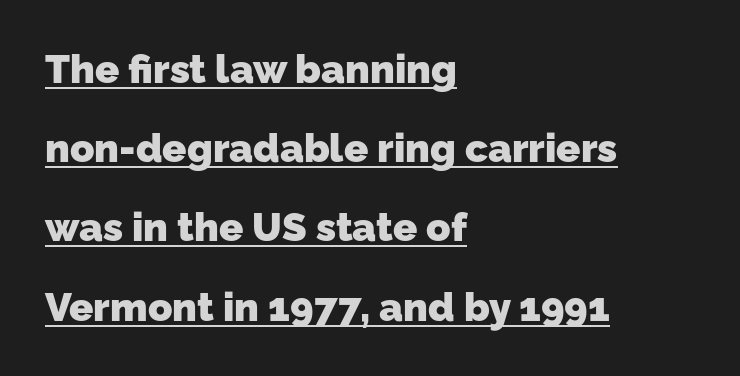
Q: Is the text bold? A: Yes.
Q: Is the typeface a serif or a sans-serif typeface? A: Sans-serif.
Q: Is the text underlined? A: Yes.
Q: How is the paragraph aligned? A: Left-aligned.
Q: Is the spacing between letters normal or unusually wide? A: Normal.
Q: Is the spacing between lines tight, normal or loose? A: Loose.
Q: Width (condensed, normal, or wide)? A: Normal.
Q: Stroke contrast? A: Low.
Q: x-height? A: Medium.
Q: Monospaced? A: No.
